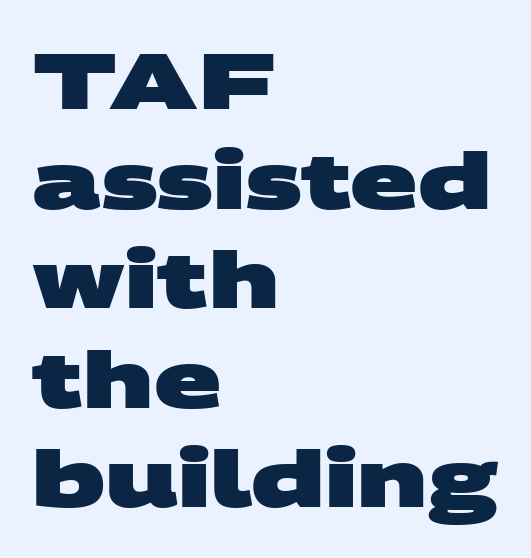
{"serif": "no", "bold": "yes", "weight": "heavy", "width": "wide", "stroke_contrast": "medium", "x_height": "large", "monospaced": "no", "underline": "no", "align": "left", "line_spacing": "normal", "line_spacing_ratio": 1.26, "letter_spacing": "normal", "letter_spacing_em": 0.0, "glyph_px": 79}
